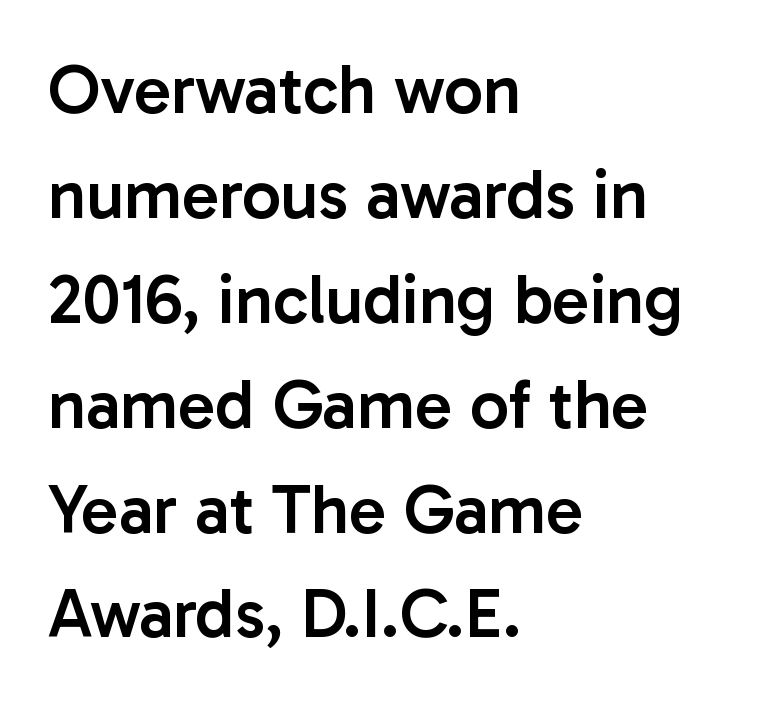
The image shows 69 px semibold sans-serif type, upright; set left-aligned, normal line spacing (1.52x), normal letter spacing, not underlined; low stroke contrast and a medium x-height.
